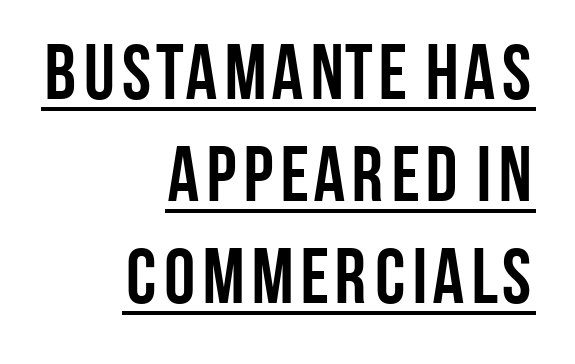
{"serif": "no", "italic": "no", "bold": "yes", "weight": "semibold", "width": "condensed", "stroke_contrast": "low", "x_height": "large", "monospaced": "no", "underline": "yes", "align": "right", "line_spacing": "normal", "line_spacing_ratio": 1.31, "letter_spacing": "normal", "letter_spacing_em": 0.0, "glyph_px": 78}
